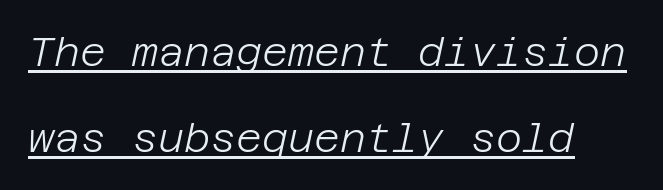
The image shows 40 px light type, italic (leaning right); set left-aligned, loose line spacing (2.15x), normal letter spacing, underlined; low stroke contrast and a large x-height.
